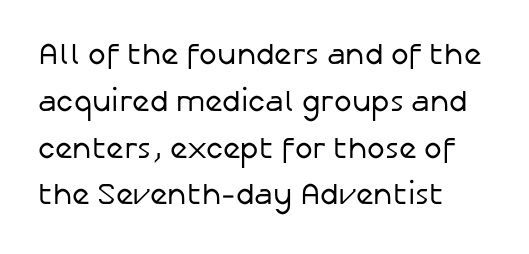
These lines are composed in type without serifs. Where is the straight margin? On the left. One glance says typical: line gaps are just what's usual. This is not heavy type; no bold has been used. Students, note that the glyphs here touch the page at normal intervals. The space beneath each line is pristine and unruled.
